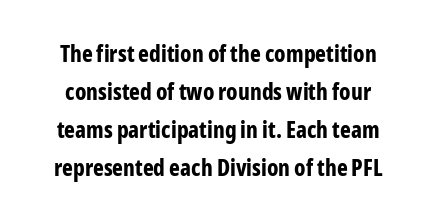
{"italic": "no", "bold": "yes", "underline": "no", "line_spacing": "normal", "line_spacing_ratio": 1.65, "letter_spacing": "normal", "letter_spacing_em": 0.0, "glyph_px": 23}
